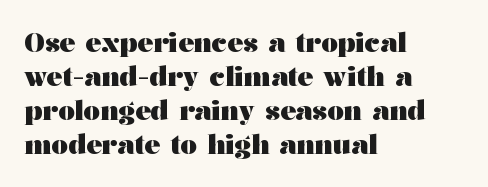
Q: Is the text bold? A: Yes.
Q: Is the text italic (slanted)? A: No, it is upright.
Q: Is the text underlined? A: No.
Q: How is the paragraph aligned? A: Left-aligned.
Q: Is the spacing between letters normal or unusually wide? A: Normal.
Q: Is the spacing between lines tight, normal or loose? A: Normal.
